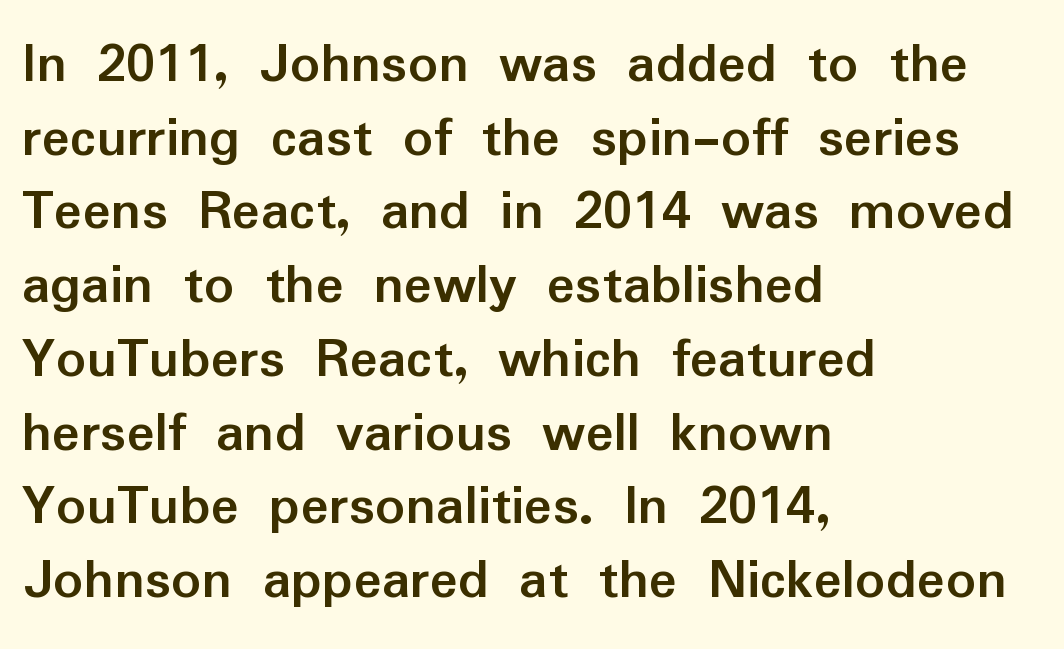
{"serif": "no", "italic": "no", "bold": "yes", "weight": "semibold", "width": "normal", "stroke_contrast": "low", "x_height": "medium", "monospaced": "no", "underline": "no", "align": "left", "line_spacing": "normal", "line_spacing_ratio": 1.25, "letter_spacing": "normal", "letter_spacing_em": 0.0, "glyph_px": 59}
